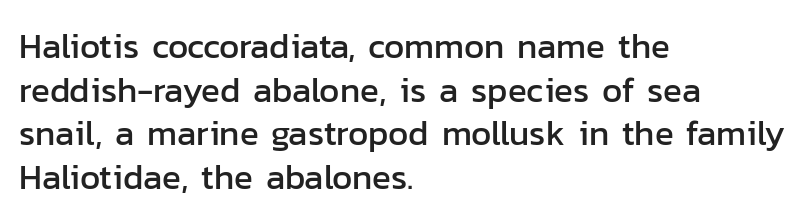
Q: Is the text italic (slanted)? A: No, it is upright.
Q: Is the typeface a serif or a sans-serif typeface? A: Sans-serif.
Q: Is the text underlined? A: No.
Q: How is the paragraph aligned? A: Left-aligned.
Q: Is the spacing between letters normal or unusually wide? A: Normal.
Q: Is the spacing between lines tight, normal or loose? A: Normal.
Q: Width (condensed, normal, or wide)? A: Normal.
Q: Stroke contrast? A: Low.
Q: x-height? A: Medium.
Q: Monospaced? A: No.
